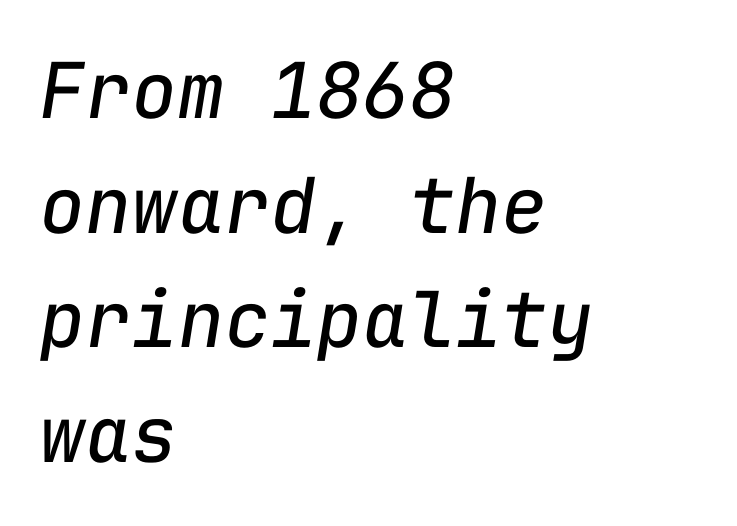
Ink coverage per letter is moderate at most. Reading down the column, the eye jumps a familiar distance to each next line. Only glyphs here, with clear space below each row. The setting favours the left margin, as ordinary paragraphs usually do. You could call the tracking neutral — neither tight nor loose. Yep, that's italic — everything's leaning.
